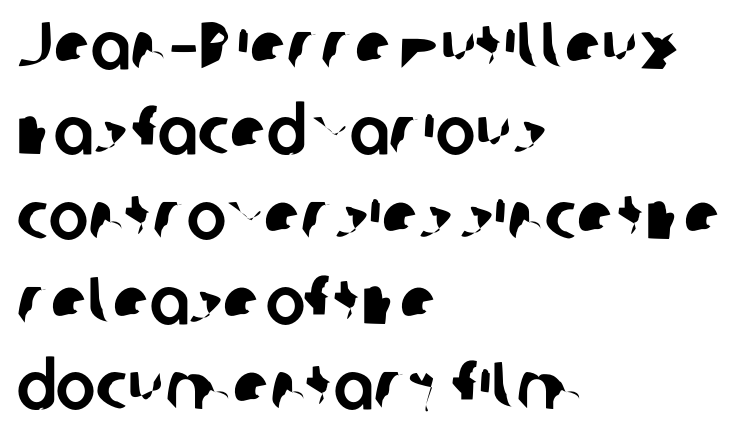
{"serif": "no", "width": "normal", "stroke_contrast": "low", "x_height": "medium", "monospaced": "no", "underline": "no", "align": "left", "line_spacing": "normal", "line_spacing_ratio": 1.27, "letter_spacing": "normal", "letter_spacing_em": 0.0, "glyph_px": 67}
